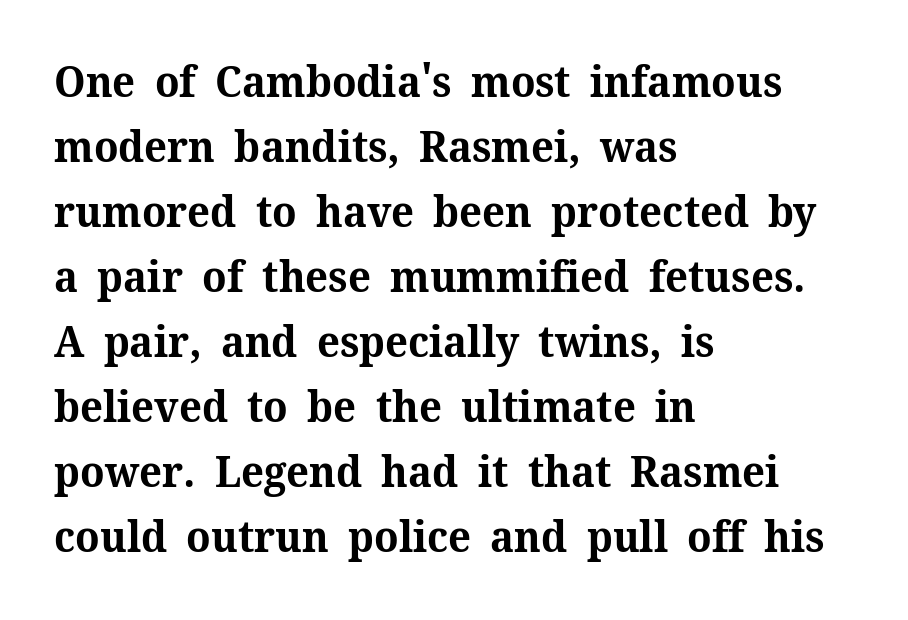
The image shows 43 px bold serif type, upright; set left-aligned, normal line spacing (1.51x), normal letter spacing, not underlined; medium stroke contrast and a medium x-height.
